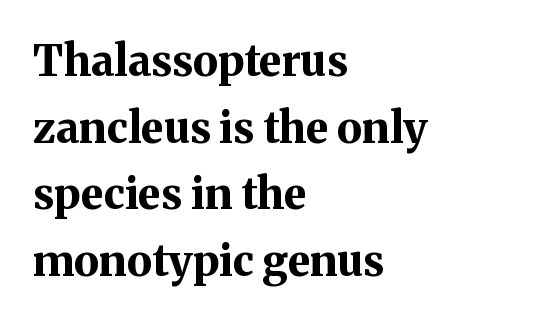
{"serif": "yes", "italic": "no", "bold": "yes", "weight": "bold", "width": "normal", "stroke_contrast": "medium", "x_height": "medium", "monospaced": "no", "underline": "no", "align": "left", "line_spacing": "normal", "line_spacing_ratio": 1.55, "letter_spacing": "normal", "letter_spacing_em": 0.0, "glyph_px": 43}
